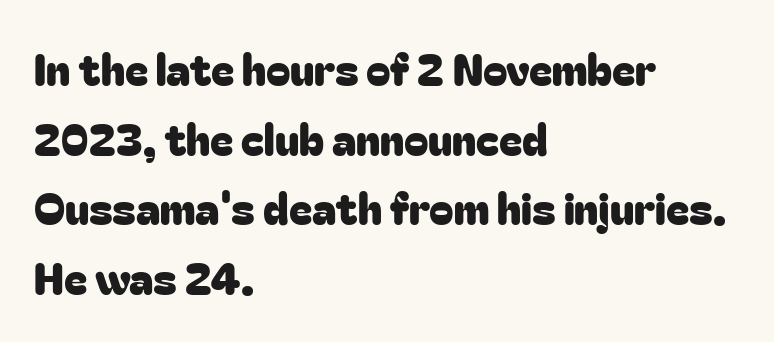
{"serif": "no", "italic": "no", "width": "normal", "stroke_contrast": "low", "x_height": "medium", "monospaced": "no", "underline": "no", "align": "left", "line_spacing": "normal", "line_spacing_ratio": 1.58, "letter_spacing": "normal", "letter_spacing_em": 0.0, "glyph_px": 44}
